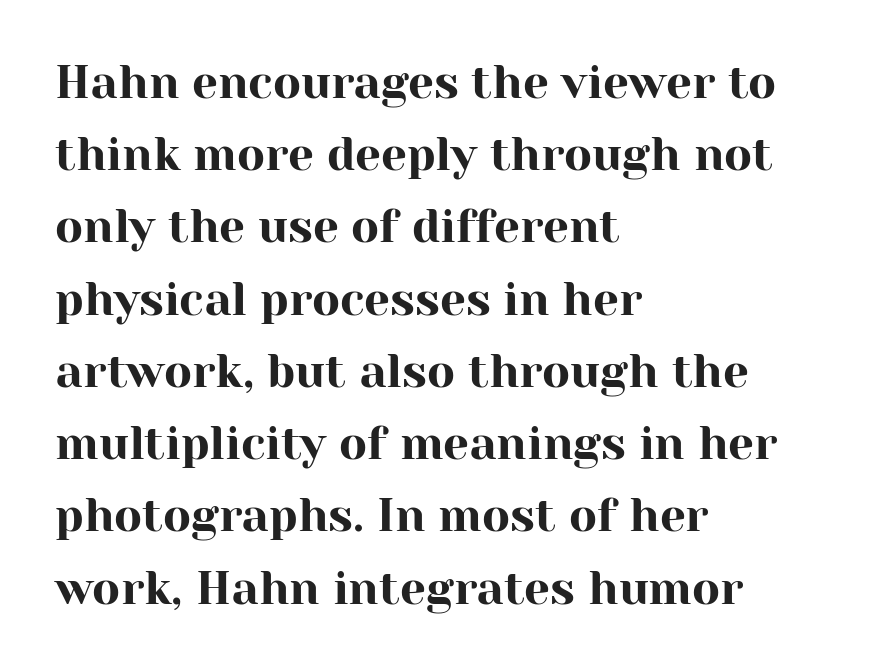
The lines sit at an ordinary, default distance from one another. Horizontal alignment here is leftward, the default for most running prose. How are the letters spaced? Ordinarily, with no added tracking. When letters stand straight like this, we call the style roman or upright.
